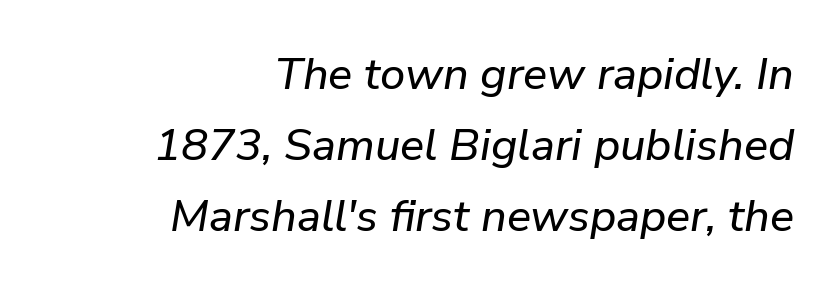
The image shows 45 px text type, italic (leaning right); set right-aligned, normal line spacing (1.58x), normal letter spacing, not underlined; low stroke contrast and a medium x-height.
